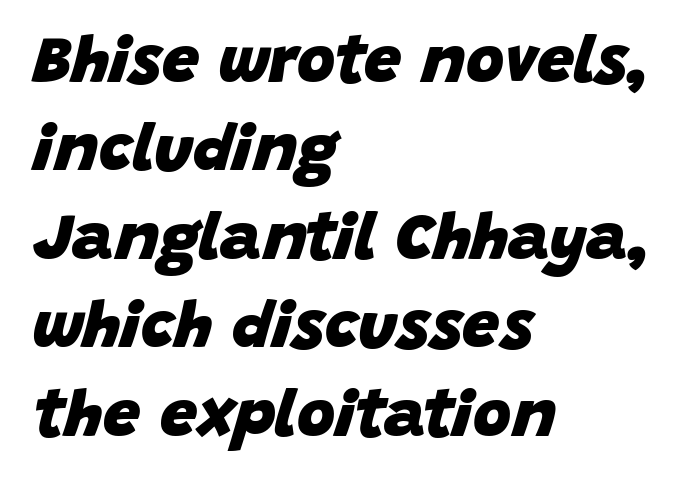
Underline: absent. Posture: slanted. Varying glyph widths throughout — classic text-font behaviour. Left-aligned paragraph, ragged on the right. The passage shown has conventional tracking throughout.
